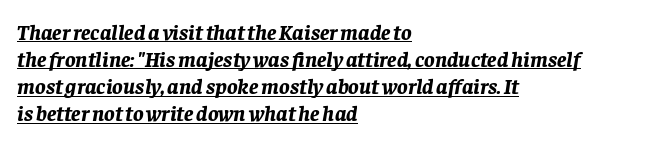
Q: Is the text bold? A: Yes.
Q: Is the text italic (slanted)? A: Yes, it leans right by about 8 degrees.
Q: Is the text underlined? A: Yes.
Q: How is the paragraph aligned? A: Left-aligned.
Q: Is the spacing between letters normal or unusually wide? A: Normal.
